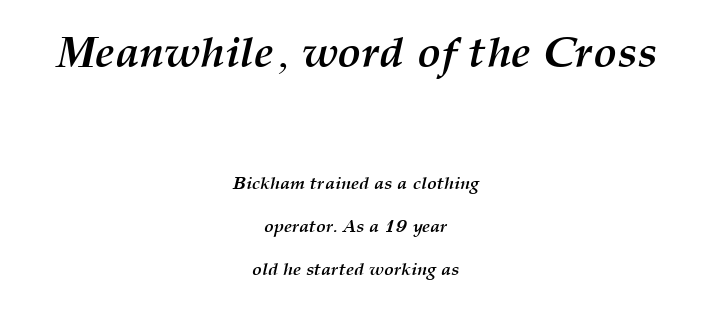
The image shows 44 px semibold type, italic (leaning right); set centered, loose line spacing (2.4x), normal letter spacing, not underlined; the first (top) block is 2.44x larger; medium stroke contrast and a medium x-height.
